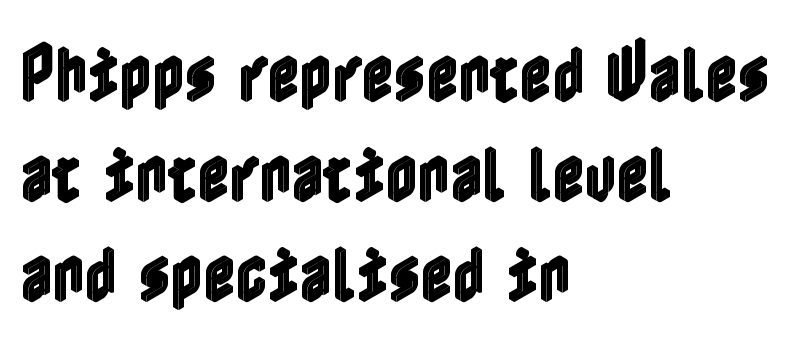
Q: Is the text italic (slanted)? A: No, it is upright.
Q: Is the text underlined? A: No.
Q: How is the paragraph aligned? A: Left-aligned.
Q: Is the spacing between letters normal or unusually wide? A: Normal.
Q: Is the spacing between lines tight, normal or loose? A: Normal.
Q: Width (condensed, normal, or wide)? A: Condensed.
Q: x-height? A: Medium.
